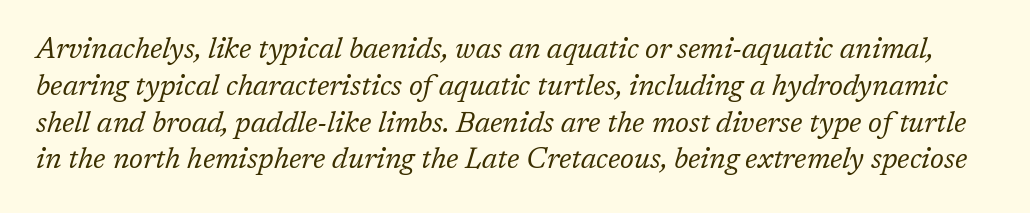
The image shows 29 px regular-weight serif type, italic (leaning right); set normal line spacing (1.27x), normal letter spacing, not underlined; low stroke contrast and a medium x-height.
